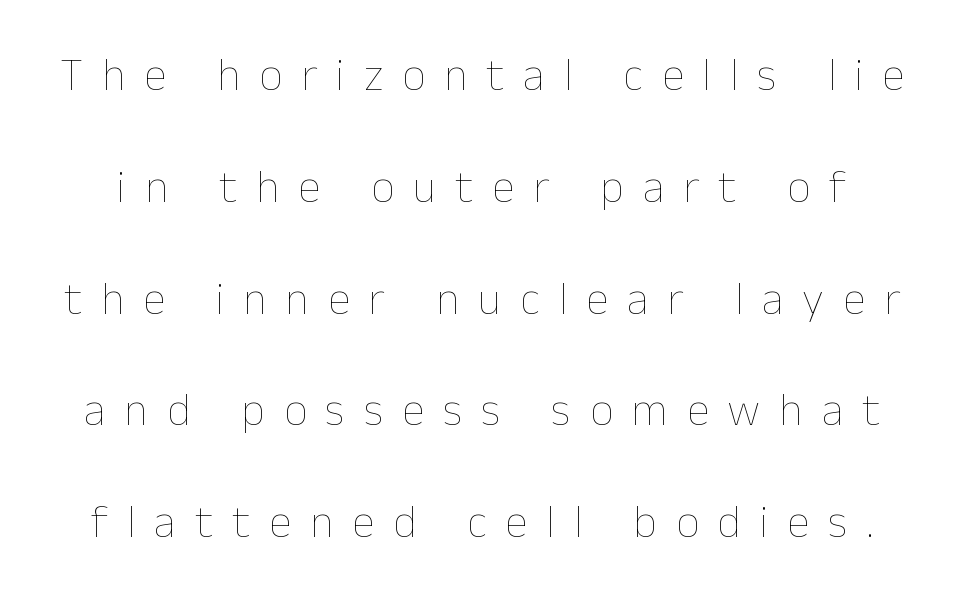
{"italic": "no", "bold": "no", "weight": "thin", "width": "normal", "stroke_contrast": "low", "x_height": "medium", "monospaced": "no", "underline": "no", "line_spacing": "loose", "line_spacing_ratio": 2.43, "letter_spacing": "wide", "letter_spacing_em": 0.41, "glyph_px": 46}
